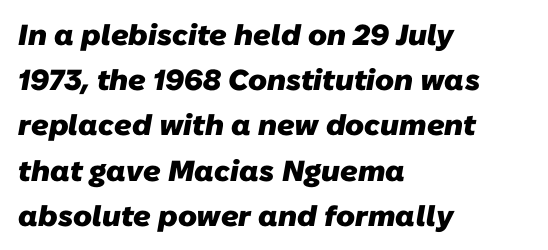
The image shows 29 px heavy sans-serif type; set left-aligned, normal line spacing (1.56x), normal letter spacing, not underlined; low stroke contrast and a medium x-height.
